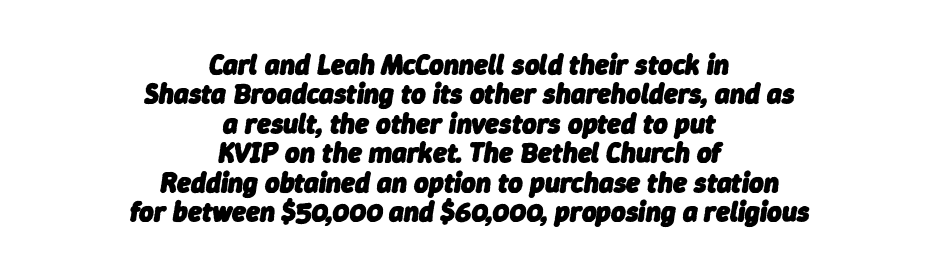
The image shows 28 px heavy type, italic (leaning right); set centered, tight line spacing (1.05x), normal letter spacing, not underlined; low stroke contrast and a medium x-height.
